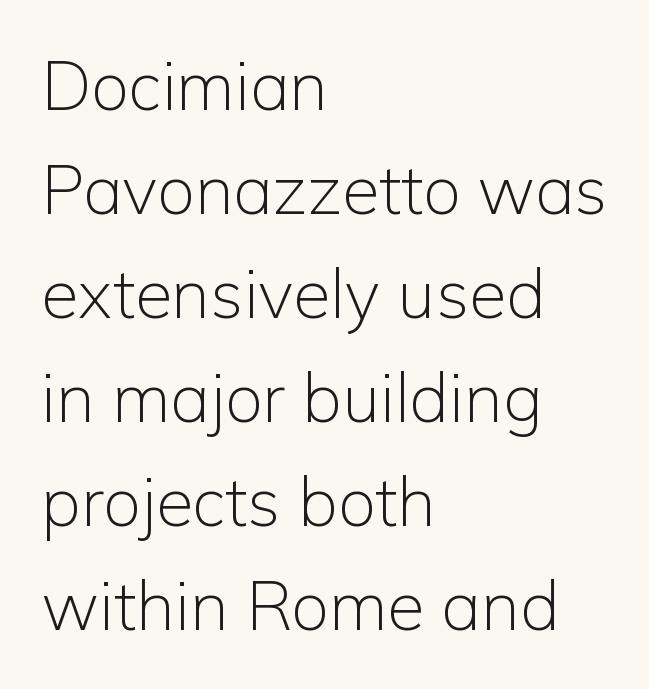
The letters sit at their default tracking, neither squeezed nor spread. A sans-serif font was chosen for this passage. Caption: face not bold, strokes unweighted. The face used here is proportionally spaced, like ordinary book or web type.
